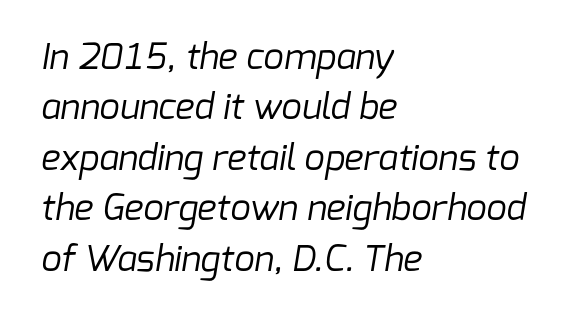
{"serif": "no", "bold": "no", "weight": "regular", "width": "normal", "stroke_contrast": "low", "x_height": "medium", "monospaced": "no", "underline": "no", "align": "left", "line_spacing": "normal", "line_spacing_ratio": 1.4, "letter_spacing": "normal", "letter_spacing_em": 0.0, "glyph_px": 36}
